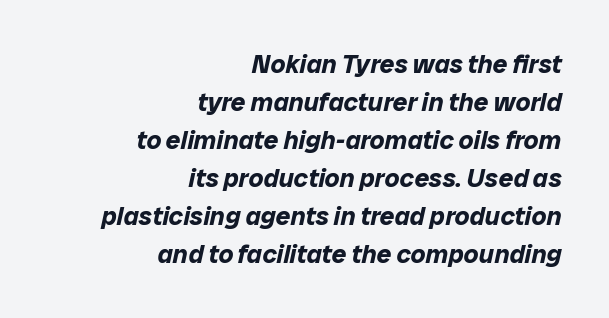
The image shows 26 px bold type, italic (leaning right); set right-aligned, normal line spacing (1.46x), normal letter spacing, not underlined.
